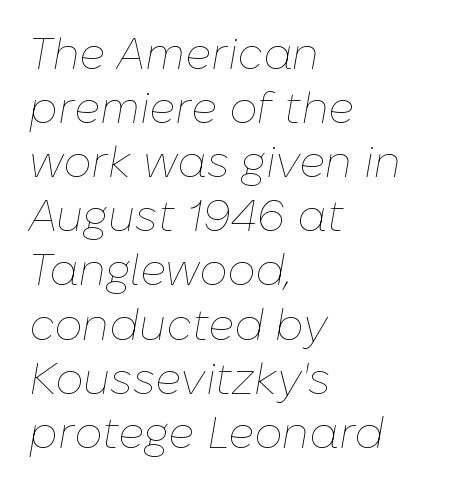
{"italic": "yes", "lean": "right", "slant_degrees": 10, "bold": "no", "weight": "thin", "width": "normal", "stroke_contrast": "low", "x_height": "medium", "monospaced": "no", "underline": "no", "align": "left", "line_spacing_ratio": 1.23, "letter_spacing": "normal", "letter_spacing_em": 0.0, "glyph_px": 44}
